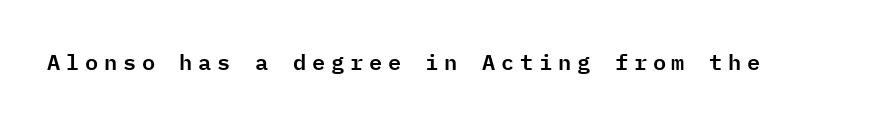
The image shows 22 px text type, upright; set unusually wide letter spacing (+0.26 em), not underlined.
